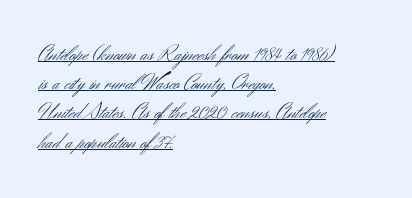
{"bold": "no", "underline": "yes", "align": "left", "line_spacing": "normal", "line_spacing_ratio": 1.27, "letter_spacing": "normal", "letter_spacing_em": 0.0, "glyph_px": 23}
